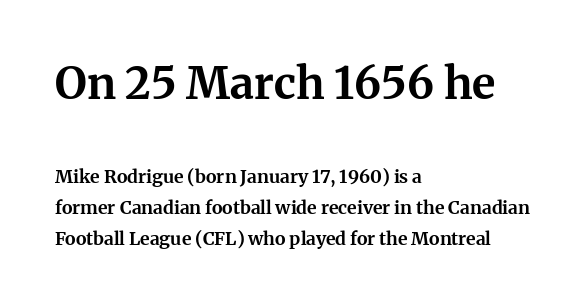
{"serif": "yes", "italic": "no", "bold": "yes", "weight": "bold", "width": "normal", "stroke_contrast": "medium", "x_height": "medium", "monospaced": "no", "underline": "no", "align": "left", "line_spacing_ratio": 1.71, "letter_spacing": "normal", "letter_spacing_em": 0.0, "larger_block": "first", "size_ratio": 2.44, "glyph_px": 44}
